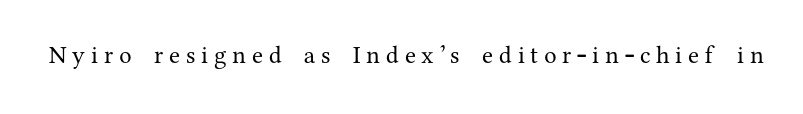
{"italic": "no", "bold": "no", "underline": "no", "letter_spacing": "wide", "letter_spacing_em": 0.23, "glyph_px": 25}
